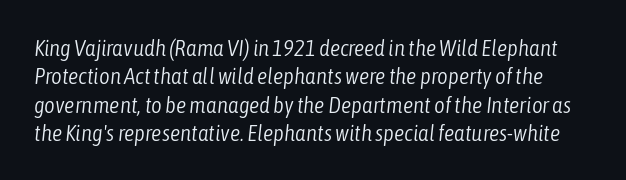
Nobody touched the tracking dial on this one. Beneath every word, the page is bare. An italicized treatment has been applied to the whole sample. The strokes are not fattened; the text isn't bold.
